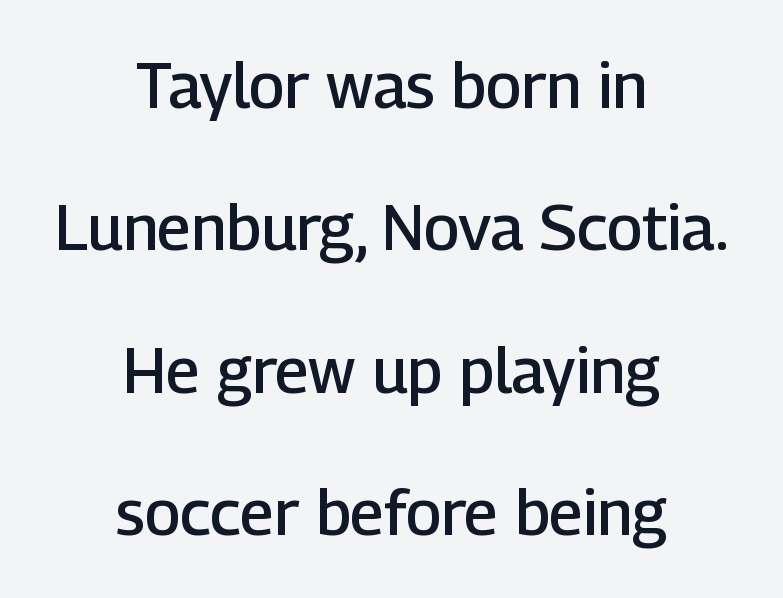
The image shows 63 px semibold sans-serif type, upright; set centered, loose line spacing (2.26x), normal letter spacing, not underlined; low stroke contrast and a medium x-height.
